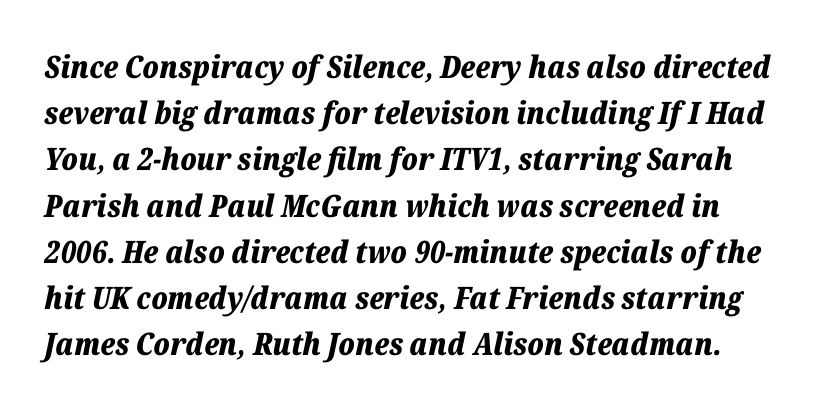
Q: Is the text bold? A: Yes.
Q: Is the text italic (slanted)? A: Yes, it leans right by about 12 degrees.
Q: Is the text underlined? A: No.
Q: Is the spacing between letters normal or unusually wide? A: Normal.
Q: Is the spacing between lines tight, normal or loose? A: Normal.
Q: Width (condensed, normal, or wide)? A: Normal.
Q: Stroke contrast? A: Low.
Q: x-height? A: Medium.
Q: Monospaced? A: No.
